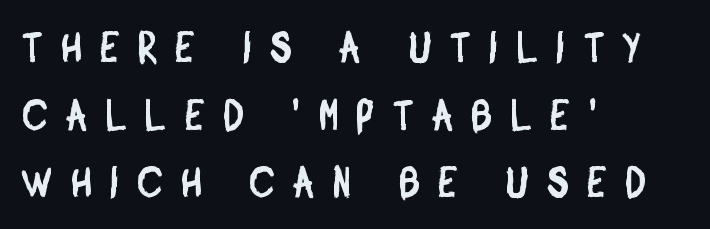
Q: Is the typeface a serif or a sans-serif typeface? A: Sans-serif.
Q: Is the text underlined? A: No.
Q: How is the paragraph aligned? A: Left-aligned.
Q: Is the spacing between letters normal or unusually wide? A: Unusually wide.
Q: Is the spacing between lines tight, normal or loose? A: Normal.
Q: Width (condensed, normal, or wide)? A: Condensed.
Q: Stroke contrast? A: Low.
Q: x-height? A: Large.
Q: Monospaced? A: No.
